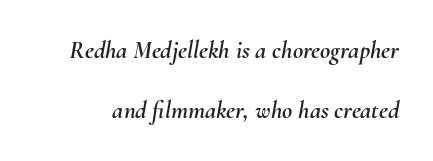
Only glyphs here, with clear space below each row. Is there much room between lines? Yes — plenty of vertical air separates them. It's the slanting kind of type. Here the glyphs are tracked normally, forming tight word shapes.
